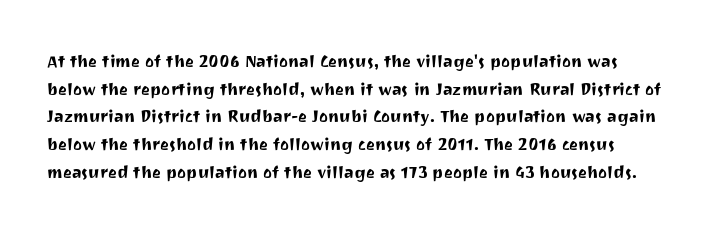
Q: Is the text italic (slanted)? A: No, it is upright.
Q: Is the text underlined? A: No.
Q: Is the spacing between letters normal or unusually wide? A: Normal.
Q: Is the spacing between lines tight, normal or loose? A: Normal.
